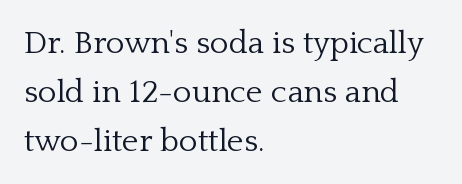
Type without underlining. Each stroke keeps to a modest, everyday thickness or less. The letters sit at their default tracking, neither squeezed nor spread. Is there much room between lines? A standard amount, neither cramped nor airy. The type sits square on the baseline with zero lean.
